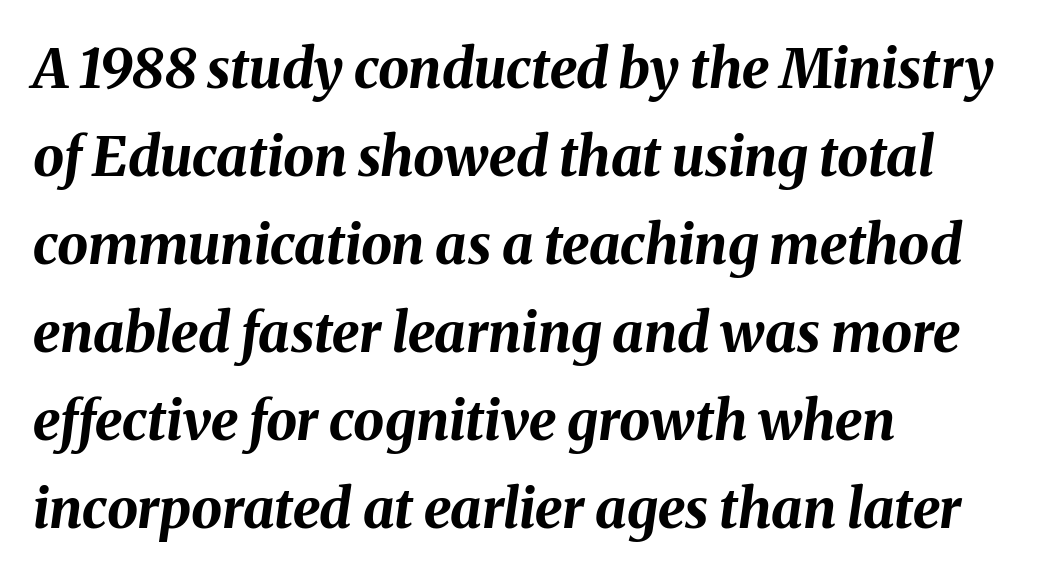
The image shows 55 px bold type, italic (leaning right); set left-aligned, normal line spacing (1.6x), normal letter spacing, not underlined; medium stroke contrast and a medium x-height.
